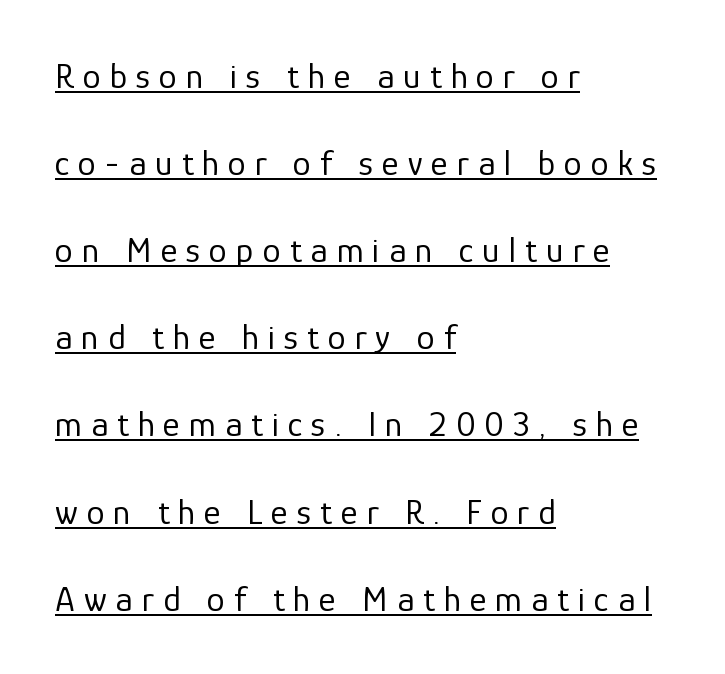
The image shows 36 px regular-weight sans-serif type, upright; set left-aligned, loose line spacing (2.42x), unusually wide letter spacing (+0.25 em), underlined; low stroke contrast and a medium x-height.
